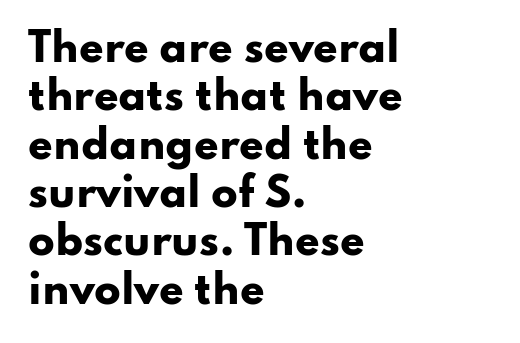
Alignment: flush left. Each row of text sits above clean, open space. Ordinary non-slanted type is in use. The face used here is a sans, in the tradition of grotesques and geometrics. The glyphs have the mass of a bold cut.
